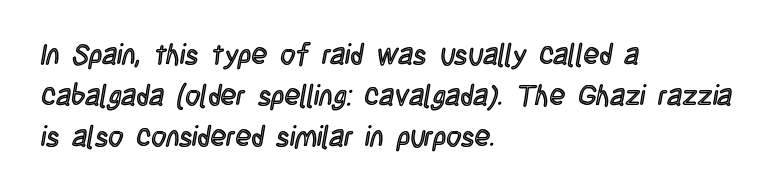
{"width": "condensed", "x_height": "large", "monospaced": "no", "underline": "no", "align": "left", "line_spacing": "normal", "line_spacing_ratio": 1.42, "letter_spacing": "normal", "letter_spacing_em": 0.0, "glyph_px": 29}
